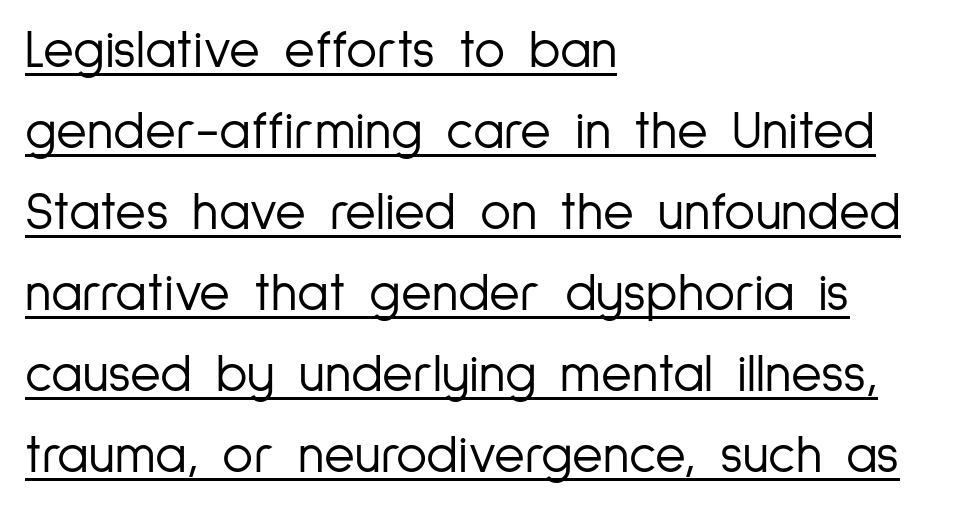
The image shows 53 px light, condensed sans-serif type, upright; set left-aligned, normal line spacing (1.53x), normal letter spacing, underlined; low stroke contrast and a medium x-height.
